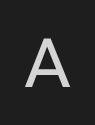
{"serif": "no", "italic": "no", "bold": "no", "weight": "regular", "width": "normal", "stroke_contrast": "low", "x_height": "medium", "monospaced": "no", "underline": "no", "letter_spacing": "wide", "letter_spacing_em": 0.45, "glyph_px": 69}
